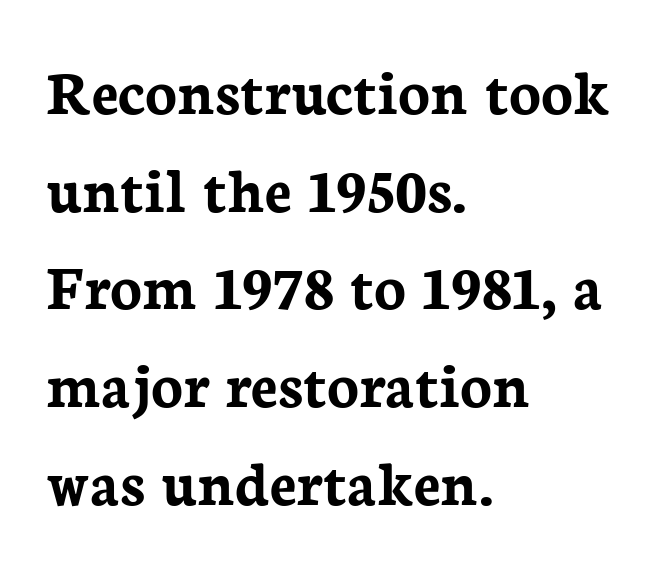
Q: Is the text bold? A: Yes.
Q: Is the text italic (slanted)? A: No, it is upright.
Q: Is the typeface a serif or a sans-serif typeface? A: Serif.
Q: Is the text underlined? A: No.
Q: How is the paragraph aligned? A: Left-aligned.
Q: Is the spacing between letters normal or unusually wide? A: Normal.
Q: Is the spacing between lines tight, normal or loose? A: Normal.
Q: Width (condensed, normal, or wide)? A: Normal.
Q: Stroke contrast? A: Low.
Q: x-height? A: Medium.
Q: Monospaced? A: No.
